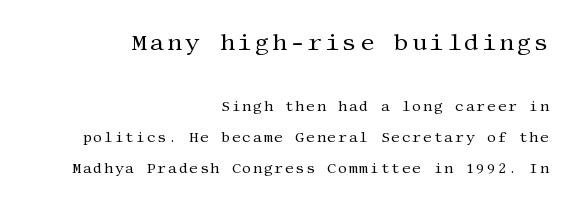
No letter is thick-stroked: the sample isn't bold. Look at the glyph heights: the upper group is clearly the bigger setting. Teacher's note: observe the even right margin — that is flush-right alignment. You could fit nearly another row in the gap between these rows. A roman cut, with each character standing at attention. A clean baseline with only descenders dipping below it.
